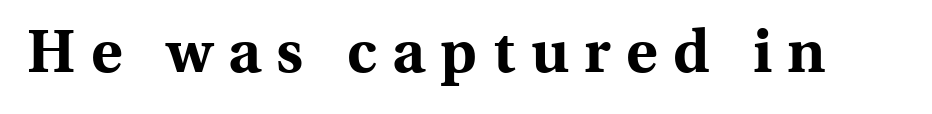
{"serif": "yes", "italic": "no", "bold": "yes", "weight": "bold", "width": "normal", "x_height": "medium", "monospaced": "no", "underline": "no", "letter_spacing": "wide", "letter_spacing_em": 0.26, "glyph_px": 60}
